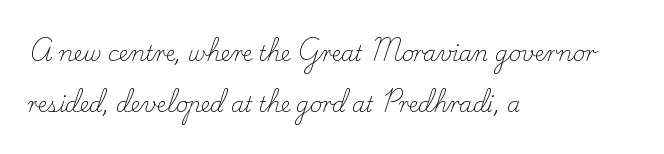
Q: Is the text bold? A: No.
Q: Is the text italic (slanted)? A: Yes.
Q: Is the text underlined? A: No.
Q: How is the paragraph aligned? A: Left-aligned.
Q: Is the spacing between letters normal or unusually wide? A: Normal.
Q: Is the spacing between lines tight, normal or loose? A: Loose.
